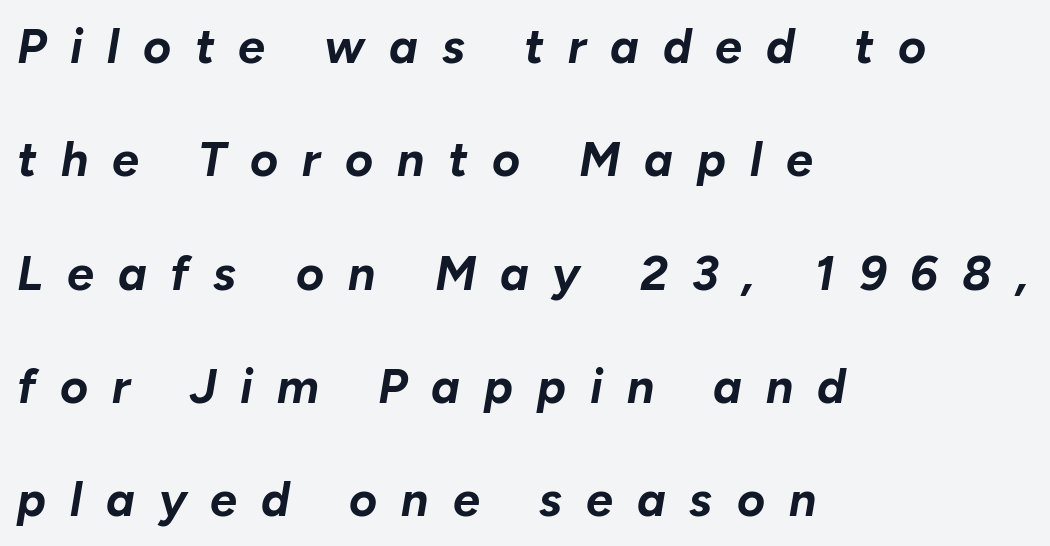
Q: Is the text bold? A: Yes.
Q: Is the text italic (slanted)? A: Yes, it leans right by about 10 degrees.
Q: Is the text underlined? A: No.
Q: How is the paragraph aligned? A: Left-aligned.
Q: Is the spacing between letters normal or unusually wide? A: Unusually wide.
Q: Is the spacing between lines tight, normal or loose? A: Loose.
Q: Width (condensed, normal, or wide)? A: Normal.
Q: Stroke contrast? A: Low.
Q: x-height? A: Medium.
Q: Monospaced? A: No.
